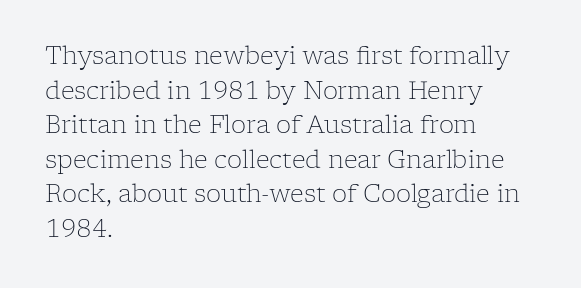
Regarding leading, the lines here are spaced in the standard way. The letters look calm and open, with moderate or lighter stems. Layout note: lines flush left. The rendering keeps characters at their native spacing. The lettering stays uniformly vertical, giving the passage a roman look. Underline: absent.
